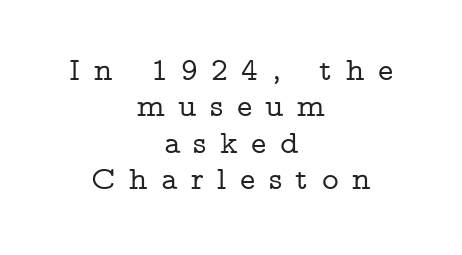
{"serif": "yes", "italic": "no", "width": "wide", "stroke_contrast": "low", "x_height": "medium", "monospaced": "no", "underline": "no", "align": "center", "line_spacing": "tight", "line_spacing_ratio": 1.14, "letter_spacing": "wide", "letter_spacing_em": 0.42, "glyph_px": 32}
